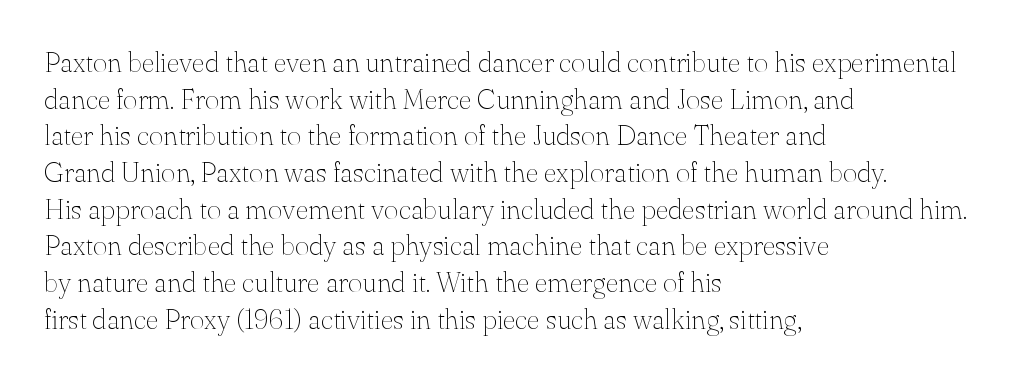
The image shows 28 px thin serif type, upright; set left-aligned, normal line spacing (1.31x), normal letter spacing, not underlined; medium stroke contrast and a small x-height.
